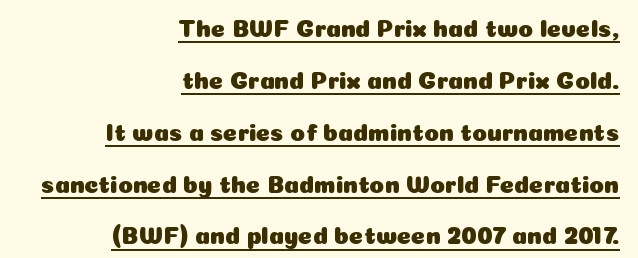
{"italic": "no", "underline": "yes", "align": "right", "line_spacing": "loose", "line_spacing_ratio": 2.16, "letter_spacing": "normal", "letter_spacing_em": 0.0, "glyph_px": 24}
